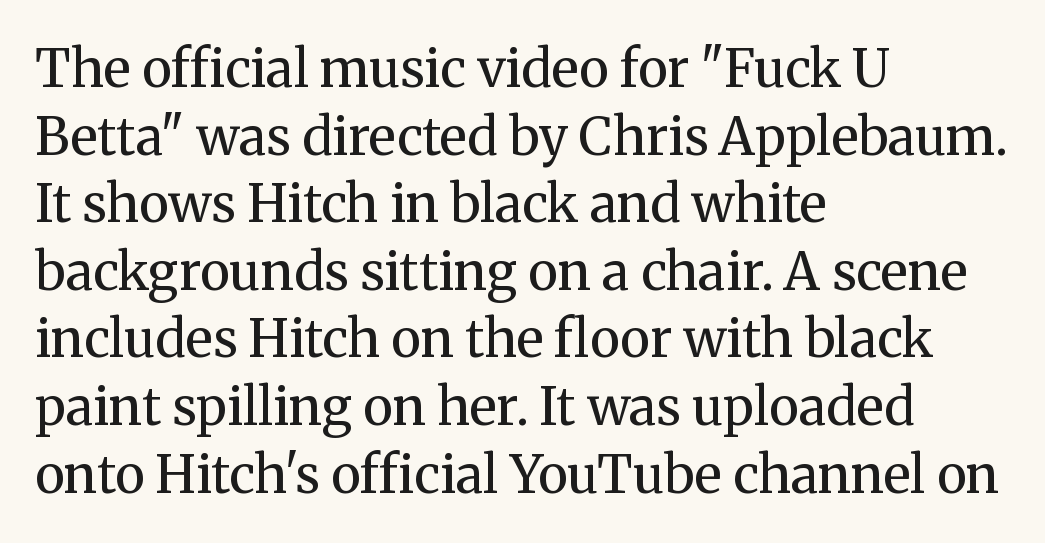
{"serif": "yes", "italic": "no", "bold": "no", "weight": "regular", "width": "normal", "stroke_contrast": "medium", "x_height": "medium", "monospaced": "no", "underline": "no", "align": "left", "line_spacing": "normal", "line_spacing_ratio": 1.3, "letter_spacing": "normal", "letter_spacing_em": 0.0, "glyph_px": 52}
